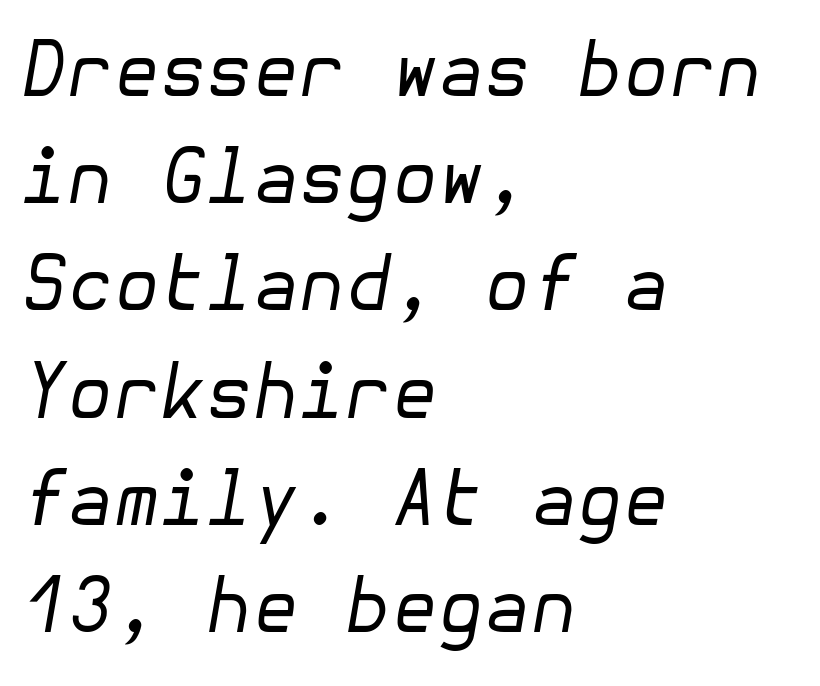
The image shows 75 px regular-weight type, italic (leaning right); set left-aligned, normal line spacing (1.43x), normal letter spacing, not underlined; low stroke contrast and a medium x-height.
